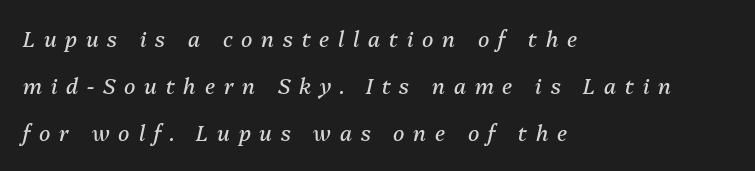
A clean baseline with only descenders dipping below it. Posture: slanted. Is this a heavy cut? Hardly; it is regular or lighter. Regarding leading, the lines here are spaced well apart. The line texture is sparse and dotted thanks to wide tracking. If you drew a ruler down the left edge, every line would touch it.
